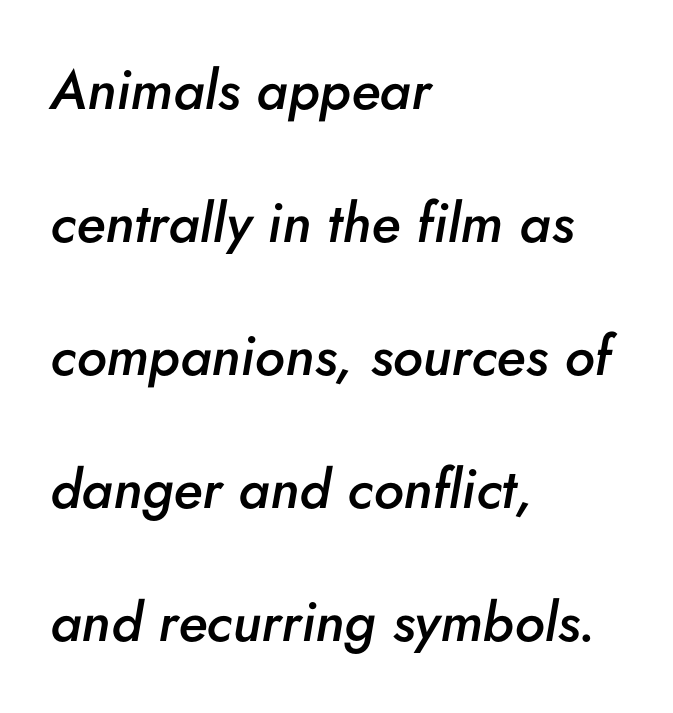
The image shows 55 px semibold type, italic (leaning right); set left-aligned, loose line spacing (2.42x), normal letter spacing, not underlined; low stroke contrast and a small x-height.
